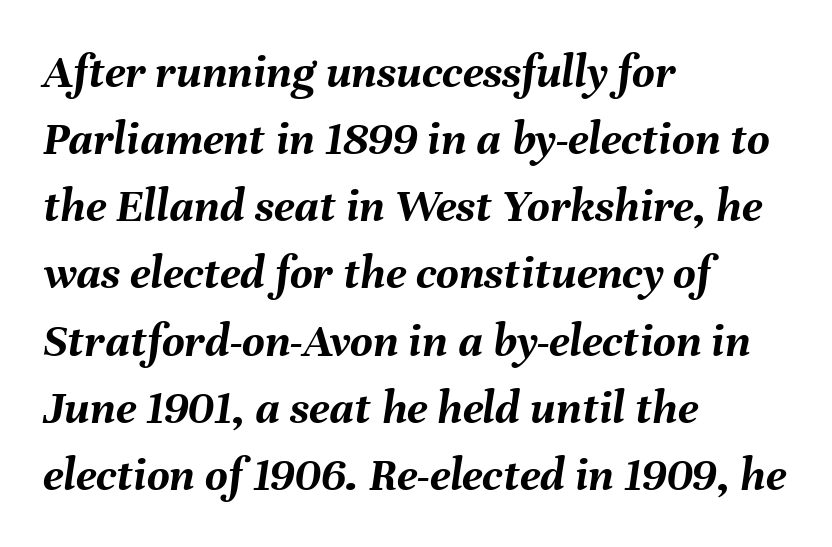
The ragged edge is on the right, which tells us the setting is flush left. Compared with an ordinary text face, these strokes are far heavier — a full bold. A clean baseline with only descenders dipping below it. Whoever set this chose a conventional vertical rhythm. Glyph-to-glyph distance matches everyday printed text.
